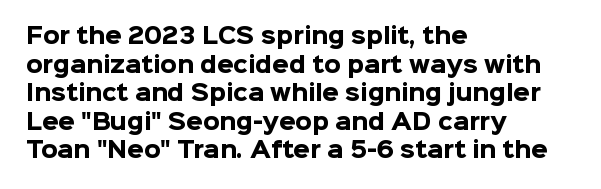
{"italic": "no", "bold": "yes", "underline": "no", "align": "left", "line_spacing": "normal", "line_spacing_ratio": 1.36, "letter_spacing": "normal", "letter_spacing_em": 0.0, "glyph_px": 21}
